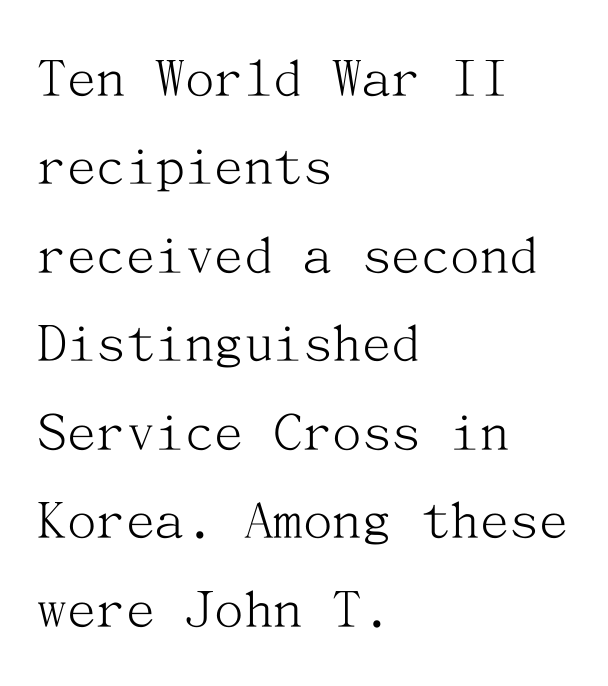
Q: Is the text bold? A: No.
Q: Is the text italic (slanted)? A: No, it is upright.
Q: Is the typeface a serif or a sans-serif typeface? A: Serif.
Q: Is the text underlined? A: No.
Q: How is the paragraph aligned? A: Left-aligned.
Q: Is the spacing between letters normal or unusually wide? A: Normal.
Q: Is the spacing between lines tight, normal or loose? A: Normal.
Q: Width (condensed, normal, or wide)? A: Normal.
Q: Stroke contrast? A: Medium.
Q: x-height? A: Medium.
